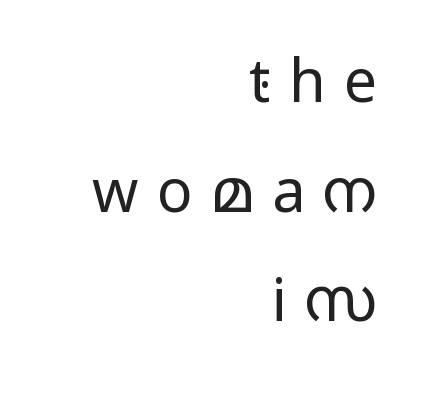
The image shows 59 px regular-weight, wide sans-serif type, upright; set right-aligned, line spacing 1.86x, unusually wide letter spacing (+0.31 em), not underlined; low stroke contrast and a medium x-height.
